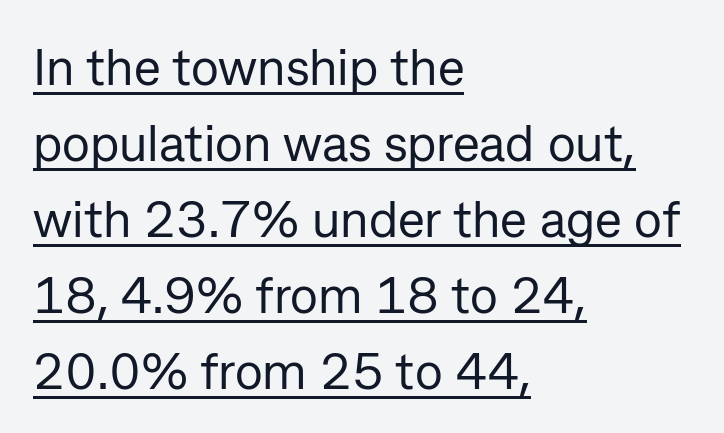
Q: Is the text bold? A: No.
Q: Is the text italic (slanted)? A: No, it is upright.
Q: Is the typeface a serif or a sans-serif typeface? A: Sans-serif.
Q: Is the text underlined? A: Yes.
Q: How is the paragraph aligned? A: Left-aligned.
Q: Is the spacing between letters normal or unusually wide? A: Normal.
Q: Is the spacing between lines tight, normal or loose? A: Normal.
Q: Width (condensed, normal, or wide)? A: Normal.
Q: Stroke contrast? A: Low.
Q: x-height? A: Medium.
Q: Monospaced? A: No.
